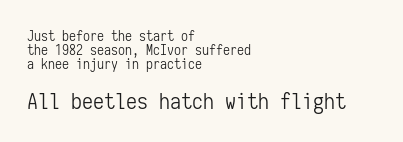
{"italic": "no", "bold": "no", "underline": "no", "align": "left", "line_spacing": "tight", "line_spacing_ratio": 1.0, "letter_spacing": "normal", "letter_spacing_em": 0.0, "larger_block": "second", "size_ratio": 1.57, "glyph_px": 22}
